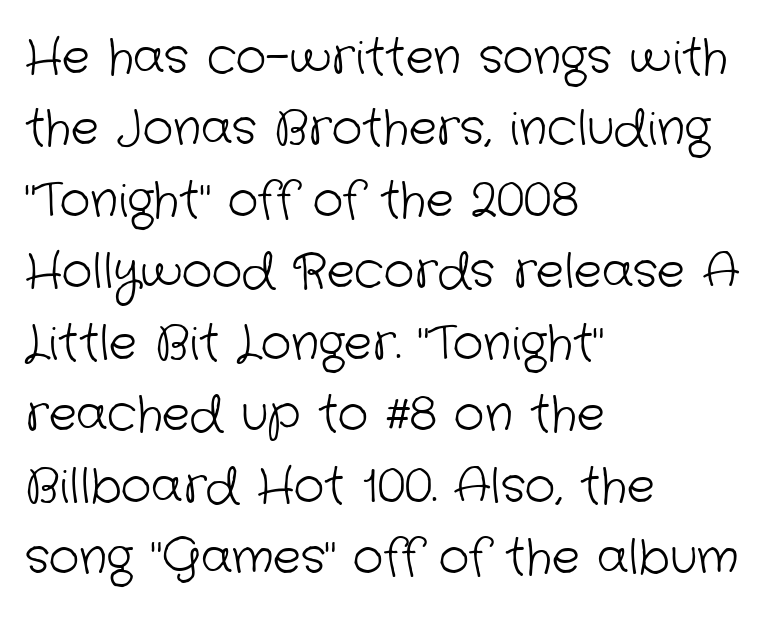
Q: Is the text bold? A: No.
Q: Is the typeface a serif or a sans-serif typeface? A: Sans-serif.
Q: Is the text underlined? A: No.
Q: How is the paragraph aligned? A: Left-aligned.
Q: Is the spacing between letters normal or unusually wide? A: Normal.
Q: Is the spacing between lines tight, normal or loose? A: Normal.
Q: Width (condensed, normal, or wide)? A: Normal.
Q: Stroke contrast? A: Low.
Q: x-height? A: Medium.
Q: Monospaced? A: No.
